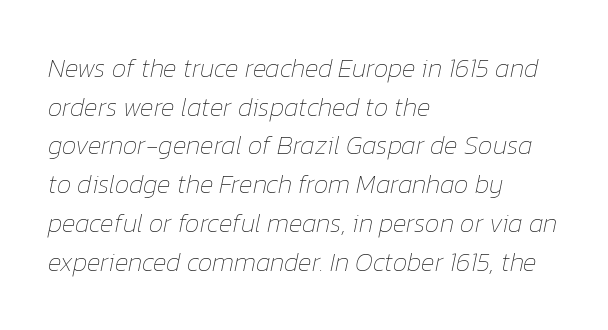
{"italic": "yes", "lean": "right", "slant_degrees": 12, "bold": "no", "underline": "no", "align": "left", "line_spacing": "normal", "line_spacing_ratio": 1.49, "letter_spacing": "normal", "letter_spacing_em": 0.0, "glyph_px": 26}
